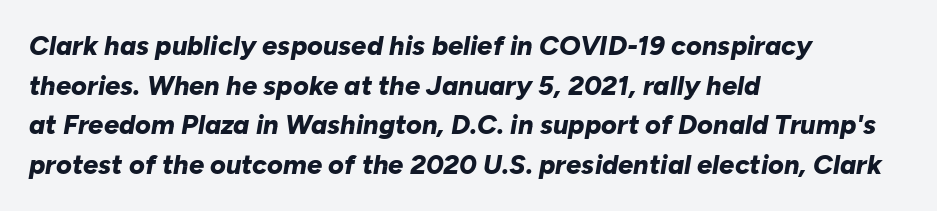
The image shows 27 px bold type, italic (leaning right); set left-aligned, normal line spacing (1.47x), normal letter spacing, not underlined.
